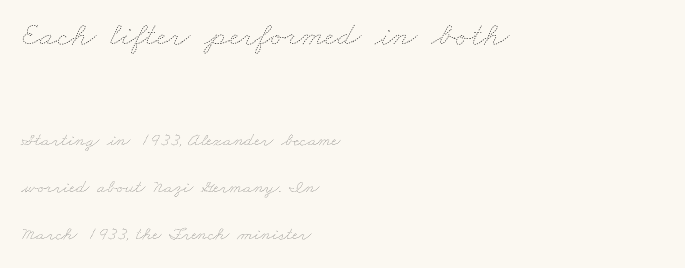
{"bold": "no", "weight": "thin", "width": "wide", "stroke_contrast": "low", "x_height": "small", "monospaced": "no", "underline": "no", "align": "left", "line_spacing": "loose", "line_spacing_ratio": 2.47, "letter_spacing": "normal", "letter_spacing_em": 0.0, "larger_block": "first", "size_ratio": 1.79, "glyph_px": 34}
